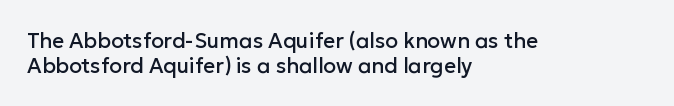
The image shows 21 px text type, upright; set left-aligned, line spacing 1.17x, normal letter spacing, not underlined.
